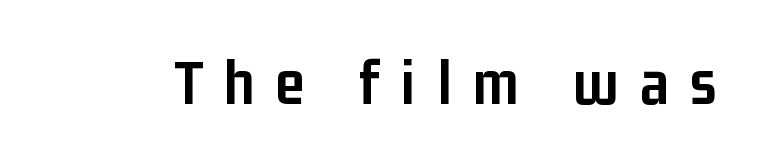
Style check: upright. In terms of letterform style, serifs are entirely absent. There is plenty of visible air inserted between adjacent glyphs. Just letters on the line, the space beneath them empty. Pretty heavy lettering here — definitely bold. Varying glyph widths throughout — classic text-font behaviour.
